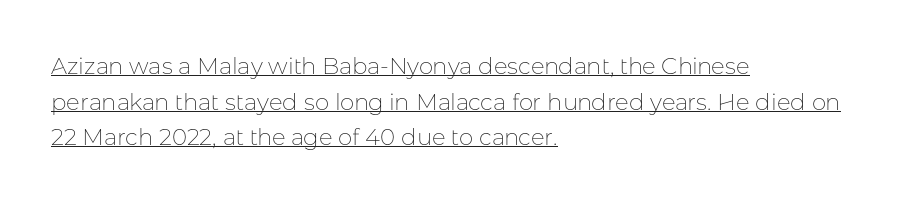
The image shows 23 px text type, upright; set left-aligned, normal line spacing (1.55x), normal letter spacing, underlined.
